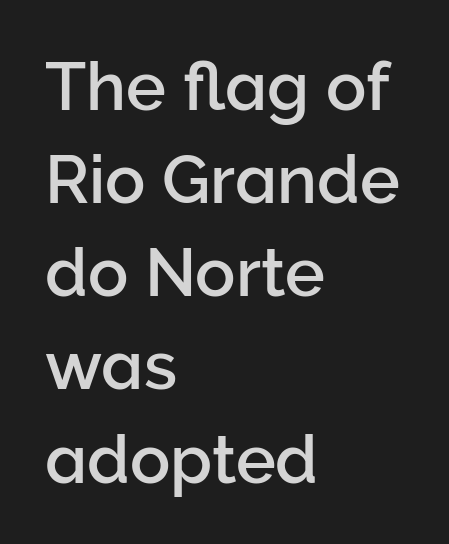
{"serif": "no", "italic": "no", "width": "normal", "stroke_contrast": "low", "x_height": "medium", "monospaced": "no", "underline": "no", "align": "left", "line_spacing": "normal", "line_spacing_ratio": 1.39, "letter_spacing": "normal", "letter_spacing_em": 0.0, "glyph_px": 67}
